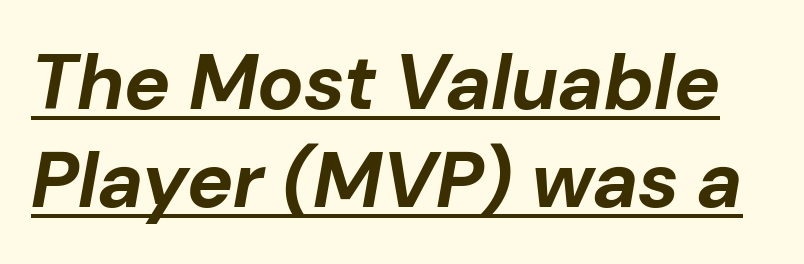
Notice how the stems are inclined rather than vertical — that's the hallmark of italics. Vertical spacing — default. This sample uses plain, unmodified letter spacing. Heavy-handed strokes throughout: this text is bold.
